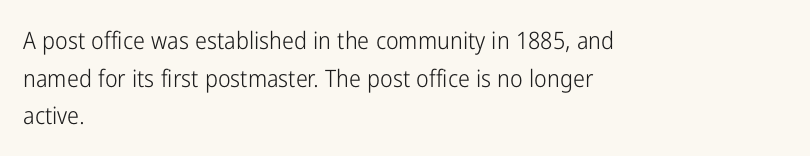
Q: Is the text bold? A: No.
Q: Is the text italic (slanted)? A: No, it is upright.
Q: Is the text underlined? A: No.
Q: How is the paragraph aligned? A: Left-aligned.
Q: Is the spacing between letters normal or unusually wide? A: Normal.
Q: Is the spacing between lines tight, normal or loose? A: Normal.
